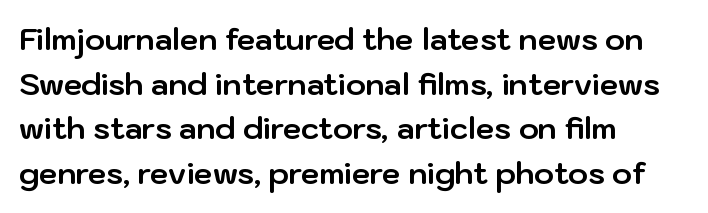
The passage shown is not underscored anywhere. In terms of weight, the rendering is a true, heavy bold. This rendering leaves character spacing at its baseline value. Character widths vary here, with narrow letters taking less room than wide ones.
